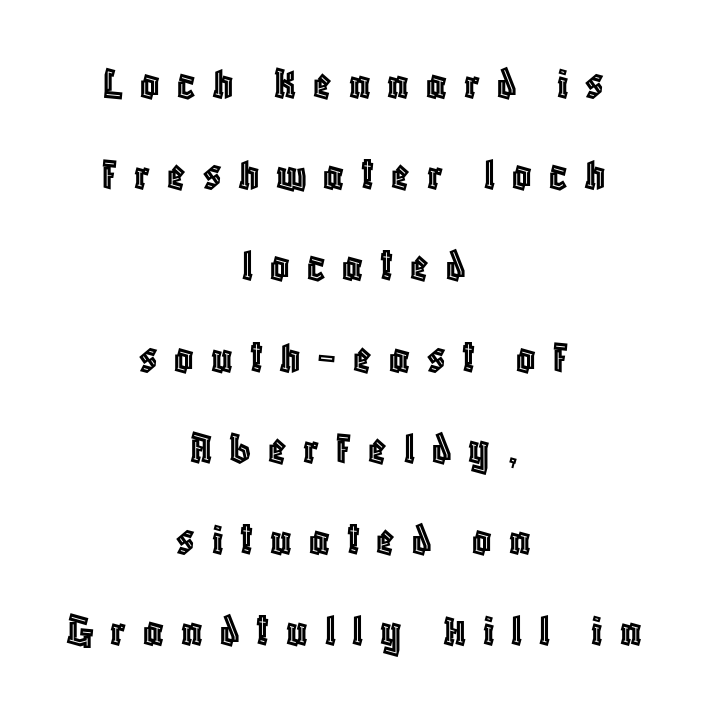
The passage shown stacks its lines with a broad gap. Rule under the text: the space is simply empty. Look at the tracking — it's clearly loosened, letters drifting apart. This is roman type, the default non-slanted kind. Neither beginnings nor endings align; midpoints do.
